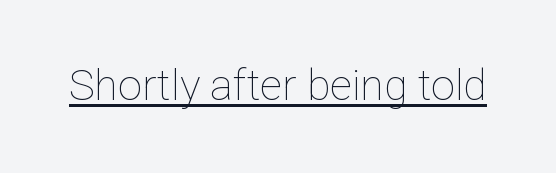
The image shows 43 px thin type, upright; set normal letter spacing, underlined; low stroke contrast and a medium x-height.
